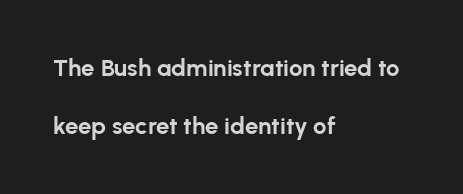
One glance says open: line gaps are wider than usual. Left-aligned paragraph, ragged on the right. Thick stems and heavy bowls — unmistakably bold. The lettering stays uniformly vertical, giving the passage a roman look.
